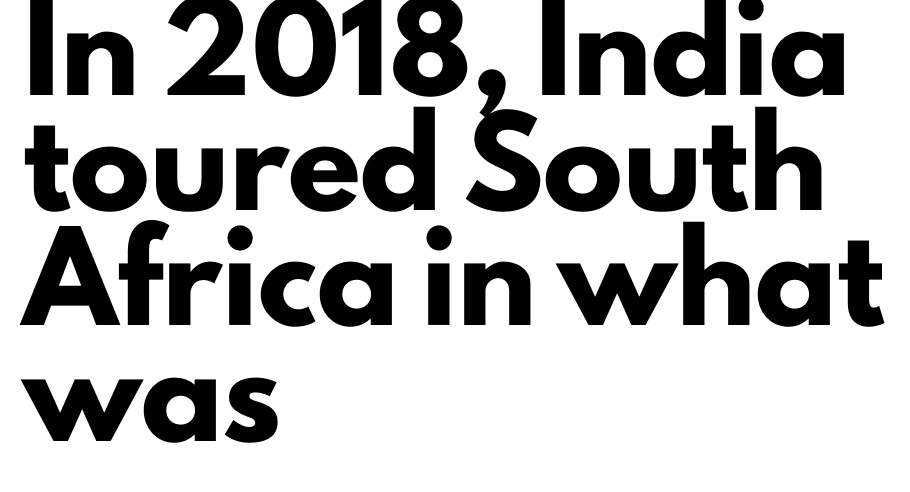
Q: Is the text bold? A: Yes.
Q: Is the text italic (slanted)? A: No, it is upright.
Q: Is the typeface a serif or a sans-serif typeface? A: Sans-serif.
Q: Is the text underlined? A: No.
Q: How is the paragraph aligned? A: Left-aligned.
Q: Is the spacing between letters normal or unusually wide? A: Normal.
Q: Is the spacing between lines tight, normal or loose? A: Normal.
Q: Width (condensed, normal, or wide)? A: Normal.
Q: Stroke contrast? A: Low.
Q: x-height? A: Small.
Q: Monospaced? A: No.
